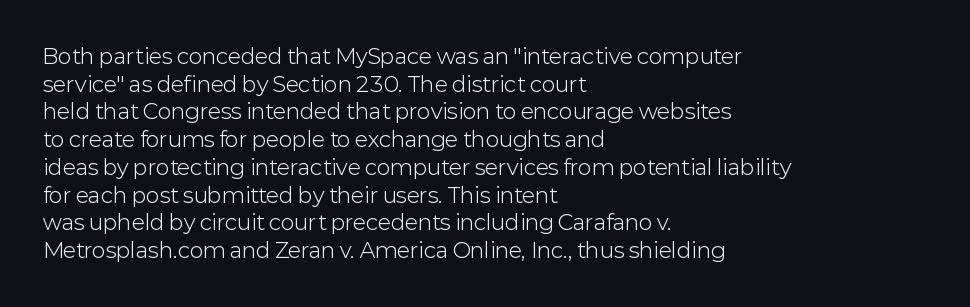
{"italic": "no", "bold": "no", "underline": "no", "align": "left", "line_spacing": "normal", "line_spacing_ratio": 1.32, "letter_spacing": "normal", "letter_spacing_em": 0.0, "glyph_px": 21}
